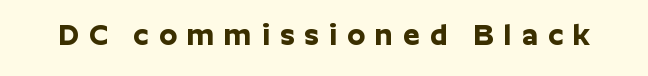
{"serif": "no", "italic": "no", "bold": "yes", "weight": "bold", "width": "normal", "stroke_contrast": "low", "x_height": "medium", "monospaced": "no", "underline": "no", "letter_spacing": "wide", "letter_spacing_em": 0.35, "glyph_px": 29}
